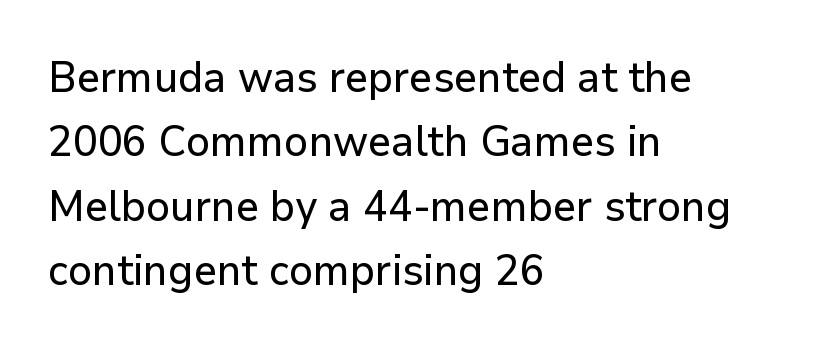
{"serif": "no", "italic": "no", "width": "normal", "stroke_contrast": "low", "x_height": "medium", "monospaced": "no", "underline": "no", "align": "left", "line_spacing": "normal", "line_spacing_ratio": 1.5, "letter_spacing": "normal", "letter_spacing_em": 0.0, "glyph_px": 43}
